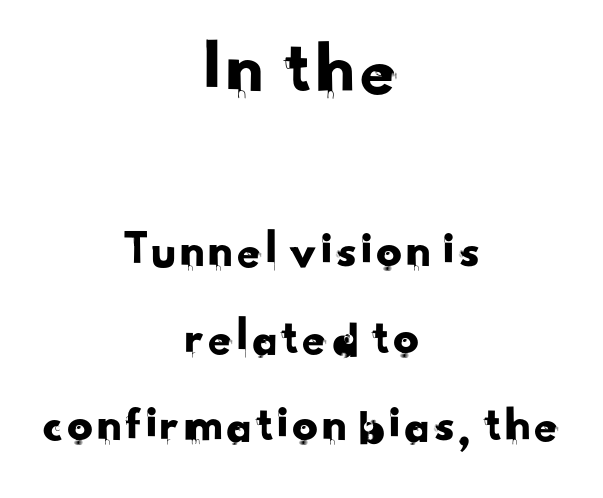
The image shows 77 px sans-serif type; set centered, normal line spacing (1.7x), normal letter spacing, not underlined; the first (top) block is 1.51x larger; low stroke contrast and a small x-height.
